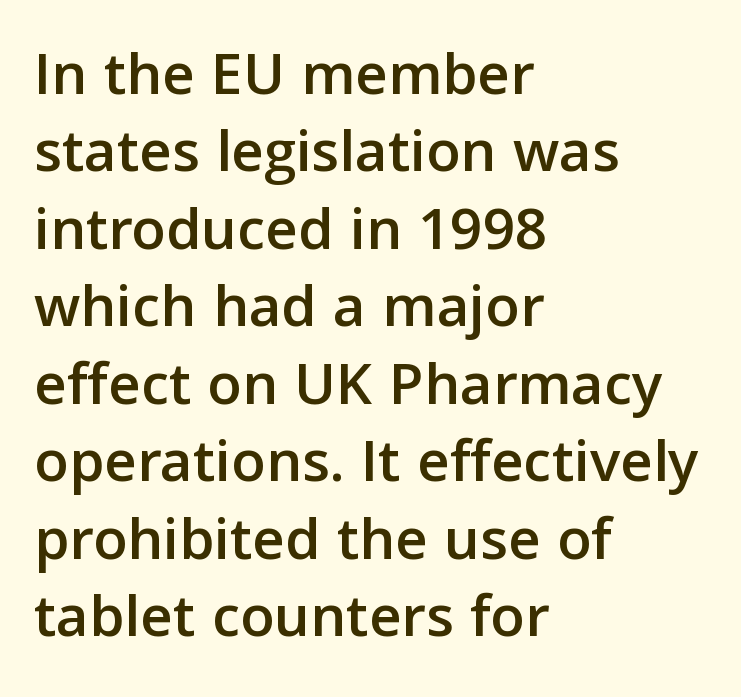
The image shows 63 px sans-serif type, upright; set left-aligned, line spacing 1.23x, normal letter spacing, not underlined; low stroke contrast and a medium x-height.
